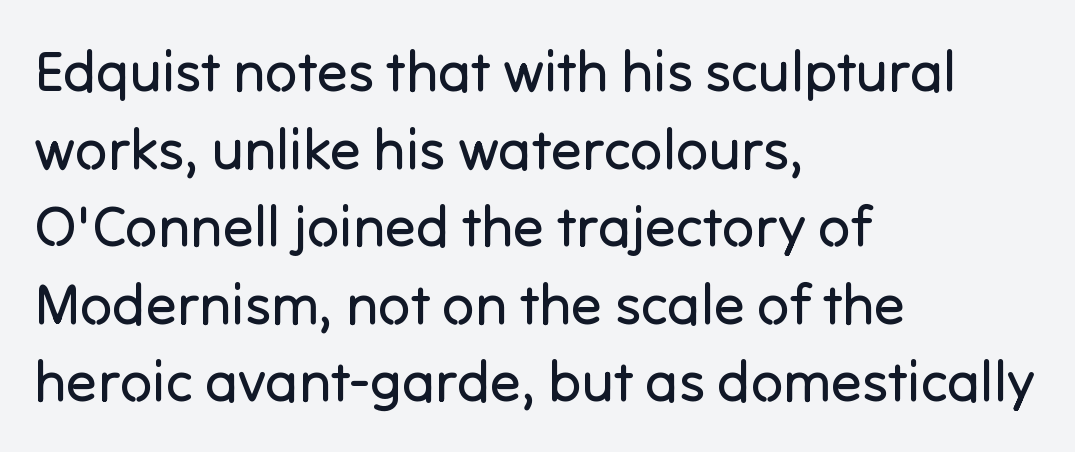
The image shows 57 px regular-weight sans-serif type, upright; set left-aligned, normal line spacing (1.36x), normal letter spacing, not underlined; low stroke contrast and a medium x-height.
